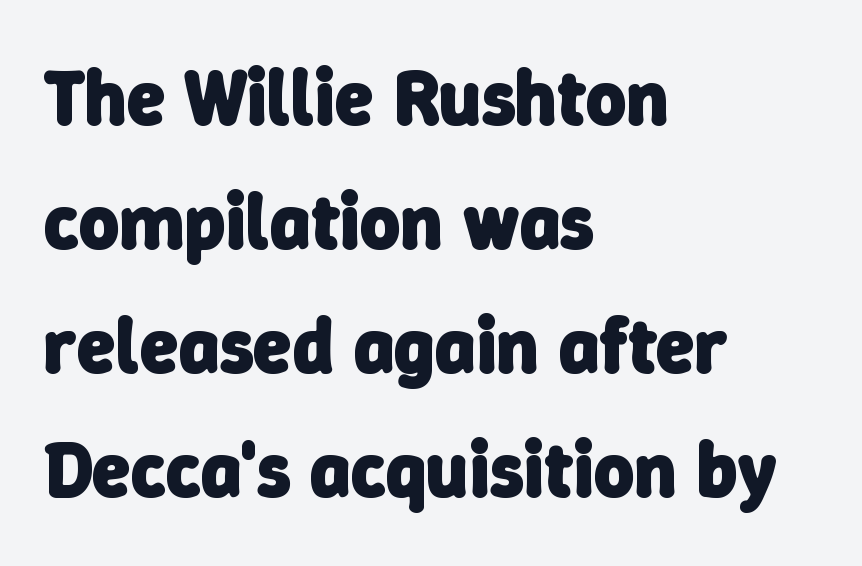
{"serif": "no", "bold": "yes", "weight": "heavy", "width": "normal", "stroke_contrast": "low", "x_height": "medium", "monospaced": "no", "underline": "no", "align": "left", "line_spacing": "normal", "line_spacing_ratio": 1.59, "letter_spacing": "normal", "letter_spacing_em": 0.0, "glyph_px": 78}
